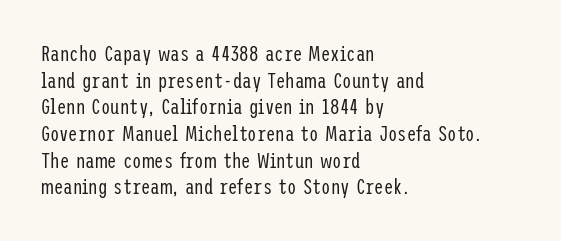
The image shows 21 px text type, upright; set left-aligned, normal line spacing (1.27x), normal letter spacing, not underlined.
